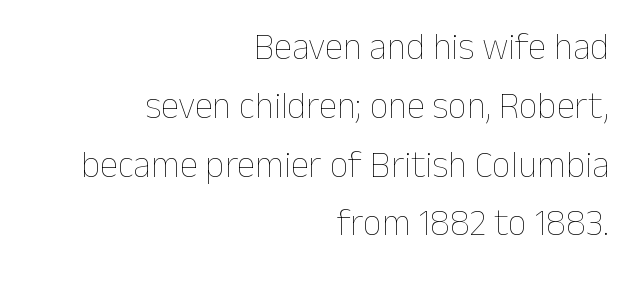
{"italic": "no", "bold": "no", "weight": "thin", "width": "normal", "stroke_contrast": "low", "x_height": "medium", "monospaced": "no", "underline": "no", "align": "right", "line_spacing": "normal", "line_spacing_ratio": 1.59, "letter_spacing": "normal", "letter_spacing_em": 0.0, "glyph_px": 37}
